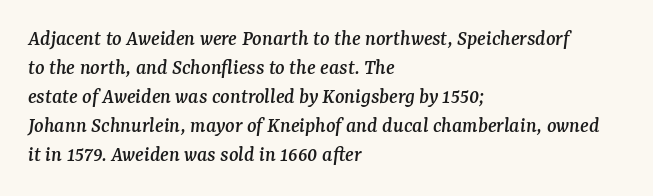
The image shows 22 px text type, italic (leaning right); set left-aligned, normal line spacing (1.32x), normal letter spacing, not underlined.
